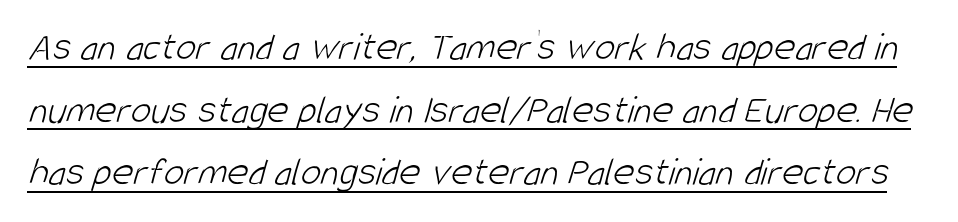
Q: Is the text bold? A: No.
Q: Is the typeface a serif or a sans-serif typeface? A: Sans-serif.
Q: Is the text underlined? A: Yes.
Q: Is the spacing between letters normal or unusually wide? A: Normal.
Q: Is the spacing between lines tight, normal or loose? A: Normal.
Q: Width (condensed, normal, or wide)? A: Condensed.
Q: Stroke contrast? A: Low.
Q: x-height? A: Large.
Q: Monospaced? A: No.
